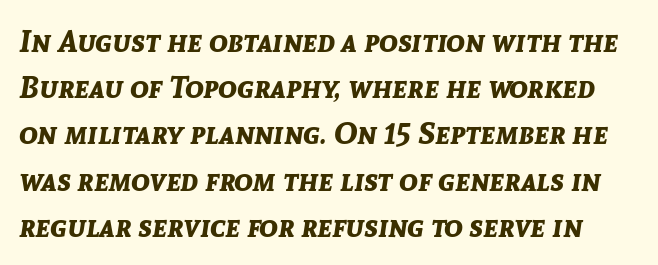
Q: Is the text bold? A: Yes.
Q: Is the text italic (slanted)? A: Yes, it leans right by about 8 degrees.
Q: Is the text underlined? A: No.
Q: Is the spacing between letters normal or unusually wide? A: Normal.
Q: Is the spacing between lines tight, normal or loose? A: Normal.
Q: Width (condensed, normal, or wide)? A: Normal.
Q: Stroke contrast? A: Low.
Q: x-height? A: Medium.
Q: Monospaced? A: No.
